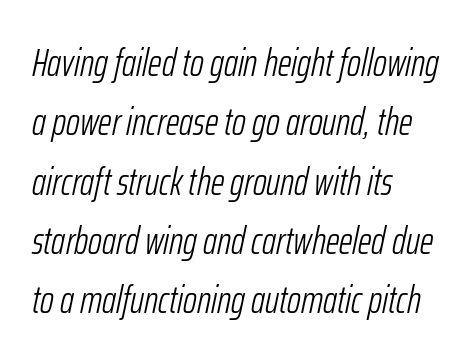
Q: Is the text bold? A: No.
Q: Is the text italic (slanted)? A: Yes, it leans right by about 12 degrees.
Q: Is the text underlined? A: No.
Q: How is the paragraph aligned? A: Left-aligned.
Q: Is the spacing between letters normal or unusually wide? A: Normal.
Q: Is the spacing between lines tight, normal or loose? A: Normal.
Q: Width (condensed, normal, or wide)? A: Condensed.
Q: Stroke contrast? A: Low.
Q: x-height? A: Medium.
Q: Monospaced? A: No.
